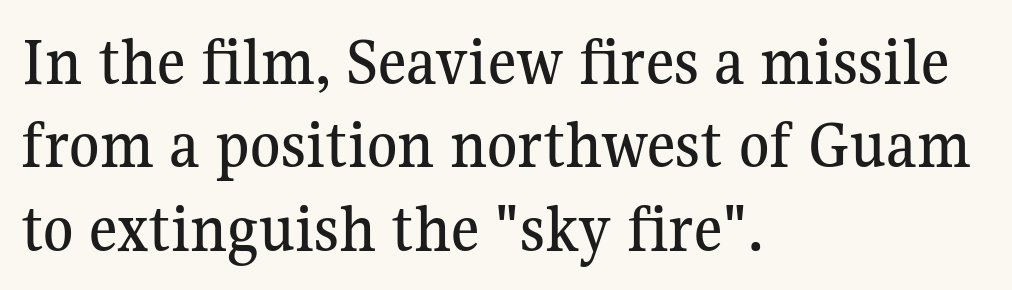
Q: Is the text italic (slanted)? A: No, it is upright.
Q: Is the typeface a serif or a sans-serif typeface? A: Serif.
Q: Is the text underlined? A: No.
Q: How is the paragraph aligned? A: Left-aligned.
Q: Is the spacing between letters normal or unusually wide? A: Normal.
Q: Width (condensed, normal, or wide)? A: Normal.
Q: Stroke contrast? A: Medium.
Q: x-height? A: Medium.
Q: Monospaced? A: No.
